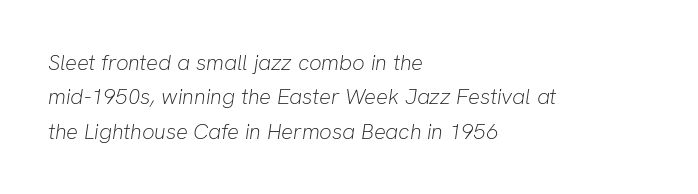
The image shows 22 px text type, italic (leaning right); set left-aligned, normal line spacing (1.56x), normal letter spacing, not underlined.
